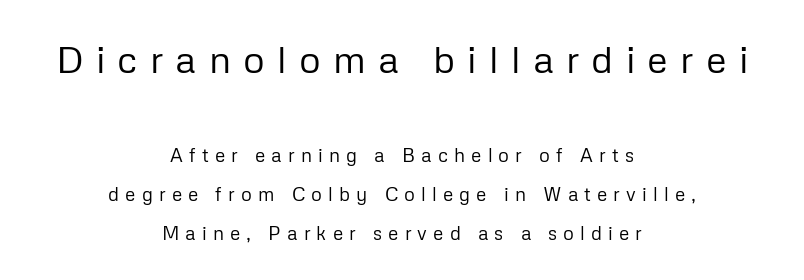
The image shows 38 px regular-weight sans-serif type, upright; set centered, loose line spacing (2.05x), unusually wide letter spacing (+0.32 em), not underlined; the first (top) block is 2.0x larger; low stroke contrast and a medium x-height.
